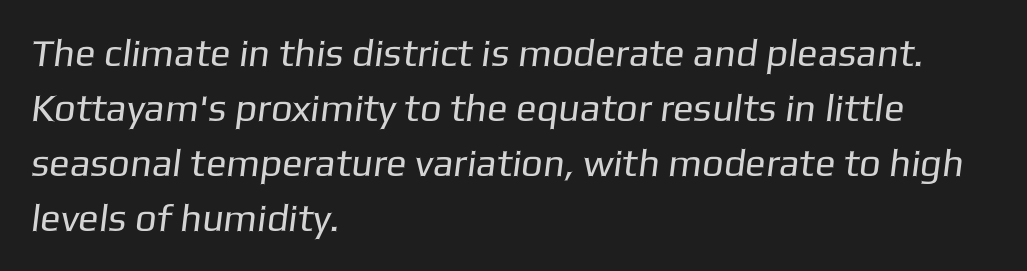
The image shows 38 px regular-weight sans-serif type; set left-aligned, normal line spacing (1.45x), normal letter spacing, not underlined; low stroke contrast and a medium x-height.
